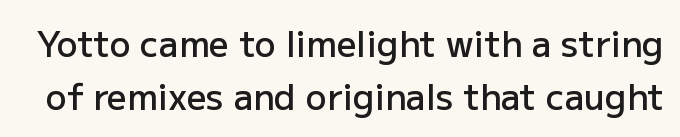
A clean baseline with only descenders dipping below it. Note the varied advance widths — an 'i' is clearly narrower than an 'm'. Short note: letters normally spaced. Notice the strokes are somewhat thickened but not fully heavy: this is a semibold. Students, observe: this is what conventionally led text looks like.
